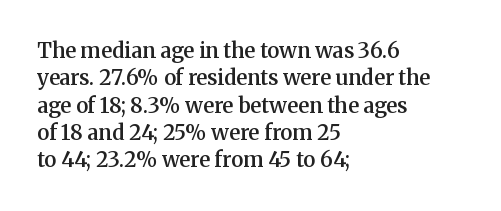
The image shows 21 px text type, upright; set left-aligned, normal line spacing (1.3x), normal letter spacing, not underlined.
